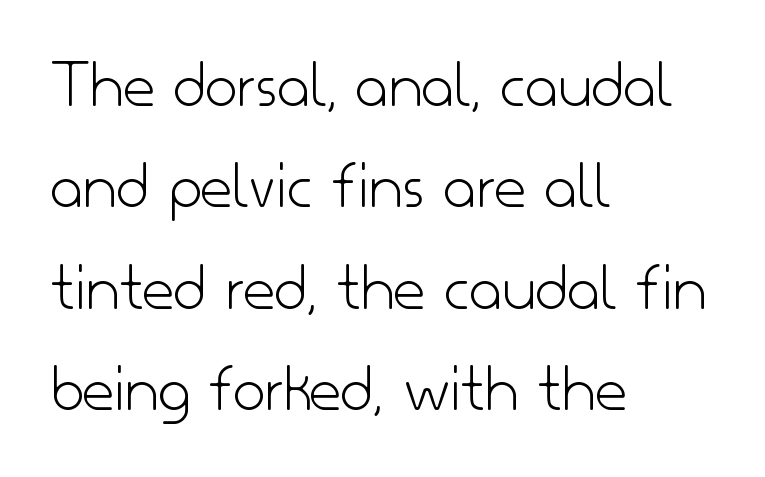
Vertical stems look standard width or narrower in stroke. A bare baseline throughout the passage. Think of a printed novel: that variable character pitch is what you see here. Upright lettering throughout. These lines are set flush left with a ragged right edge. The passage shown has conventional tracking throughout.
